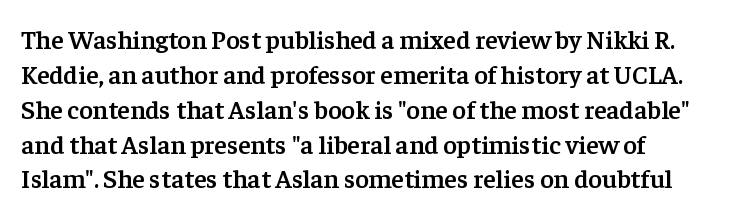
Q: Is the text bold? A: Semi-bold.
Q: Is the text italic (slanted)? A: No, it is upright.
Q: Is the text underlined? A: No.
Q: How is the paragraph aligned? A: Left-aligned.
Q: Is the spacing between letters normal or unusually wide? A: Normal.
Q: Is the spacing between lines tight, normal or loose? A: Normal.
